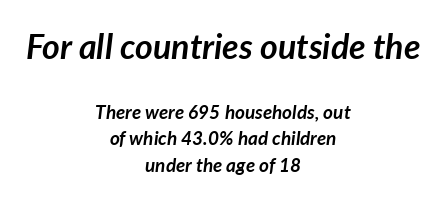
Spacing verdict: proportional, widths tailored to each character. The earlier block is typeset at a bigger size than the later block. Does the leading feel generous? No, just average. Lines of text with bare space underneath. Each word holds together tightly as a unit, with standard inter-letter gaps.
